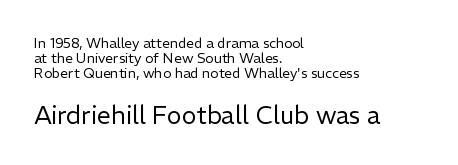
Q: Is the text bold? A: No.
Q: Is the text italic (slanted)? A: No, it is upright.
Q: Is the text underlined? A: No.
Q: How is the paragraph aligned? A: Left-aligned.
Q: Is the spacing between letters normal or unusually wide? A: Normal.
Q: Is the spacing between lines tight, normal or loose? A: Tight.
Q: Which block of text is set in a larger size, the first (top) or the second (bottom)? A: The second (bottom) one.
